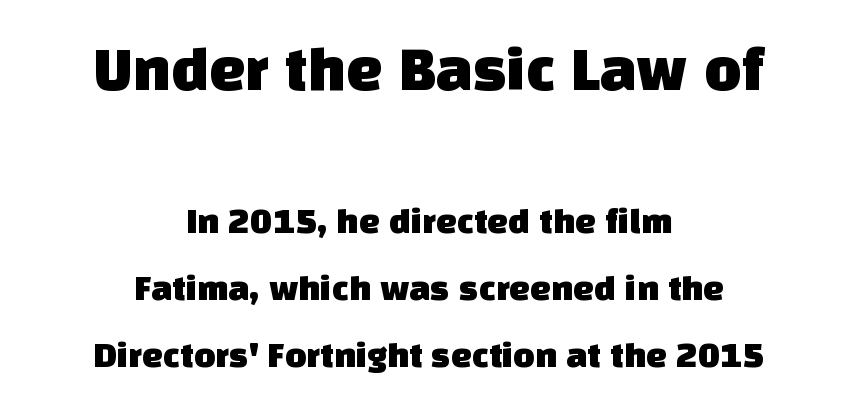
Characters follow at the spacing the type designer built in. Line starts and ends both wander, symmetrically. The passage shown is not underscored anywhere. What kind of face is this? One without serifs — a sans.
